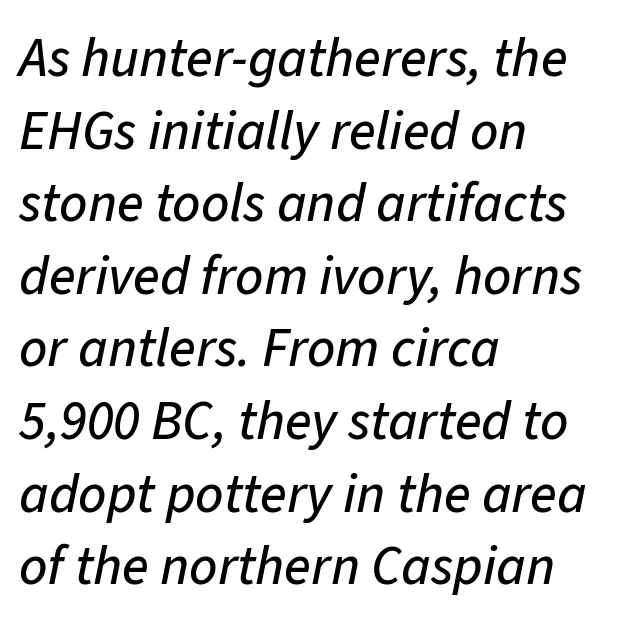
The image shows 55 px text type, italic (leaning right); set left-aligned, normal line spacing (1.32x), normal letter spacing, not underlined; low stroke contrast and a medium x-height.
